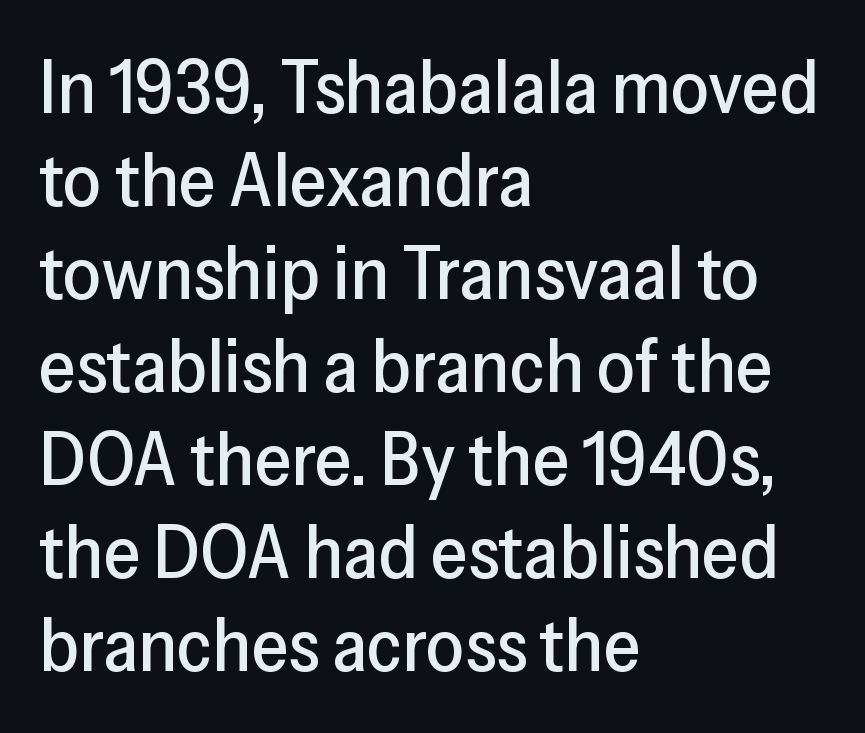
{"serif": "no", "italic": "no", "width": "normal", "stroke_contrast": "low", "x_height": "medium", "monospaced": "no", "underline": "no", "align": "left", "line_spacing_ratio": 1.24, "letter_spacing": "normal", "letter_spacing_em": 0.0, "glyph_px": 75}
